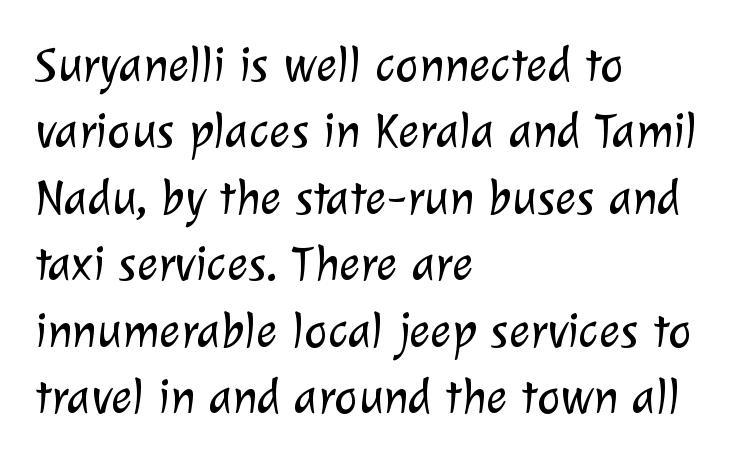
The image shows 50 px light sans-serif type; set left-aligned, normal line spacing (1.33x), normal letter spacing, not underlined; low stroke contrast and a medium x-height.
